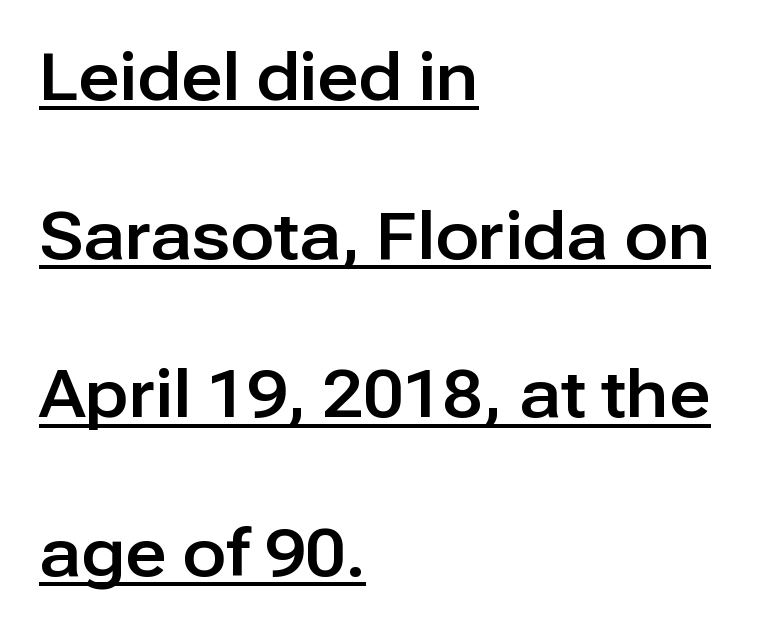
The image shows 65 px sans-serif type, upright; set left-aligned, loose line spacing (2.44x), normal letter spacing, underlined; low stroke contrast and a medium x-height.
